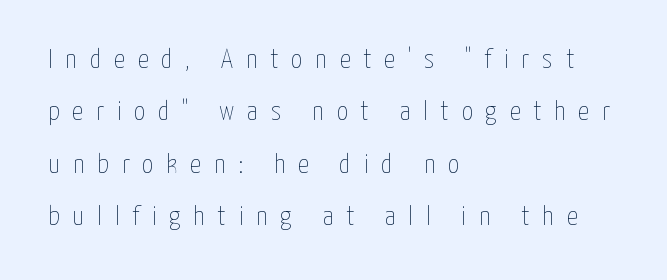
Each word looks stretched out because of the extra space between its letters. Horizontally, the lines are justified to the leading edge only. Rule under the text: the space is simply empty. This is the regular roman posture of the typeface.
